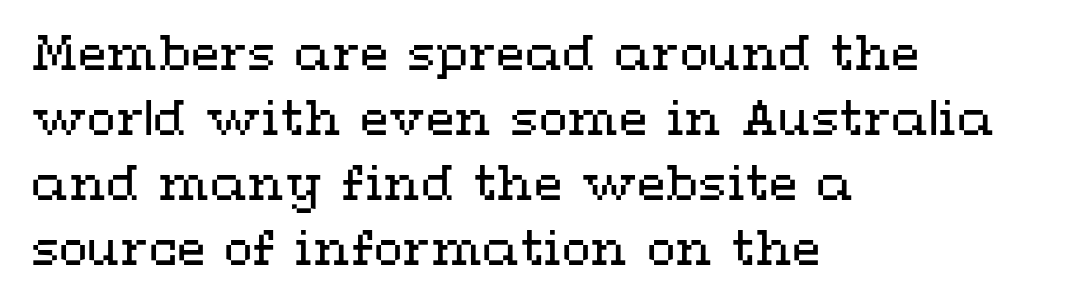
No extra ink here — the face is not bold. The paragraph has a hard left edge and a soft right edge. Here the designer chose a conventional face with non-uniform glyph widths. Nothing unusual about the tracking: characters are spaced as the font intends. Tall strokes in this sample are plumb rather than angled. Compared with typical paragraphs, the rows here are spaced about the same.
